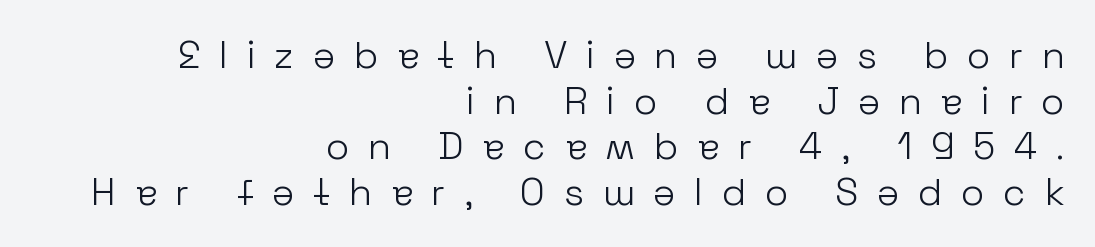
{"serif": "no", "italic": "no", "bold": "no", "weight": "light", "width": "normal", "stroke_contrast": "low", "x_height": "medium", "monospaced": "no", "underline": "no", "align": "right", "line_spacing_ratio": 1.2, "letter_spacing": "wide", "letter_spacing_em": 0.49, "glyph_px": 38}
